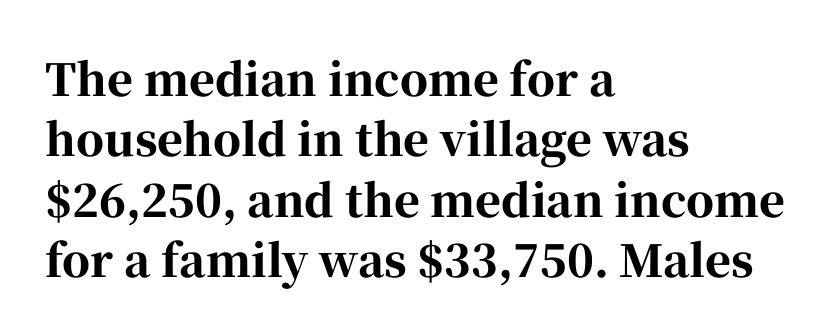
Q: Is the text bold? A: Yes.
Q: Is the text italic (slanted)? A: No, it is upright.
Q: Is the typeface a serif or a sans-serif typeface? A: Serif.
Q: Is the text underlined? A: No.
Q: How is the paragraph aligned? A: Left-aligned.
Q: Is the spacing between letters normal or unusually wide? A: Normal.
Q: Is the spacing between lines tight, normal or loose? A: Normal.
Q: Width (condensed, normal, or wide)? A: Normal.
Q: Stroke contrast? A: High.
Q: x-height? A: Medium.
Q: Monospaced? A: No.
